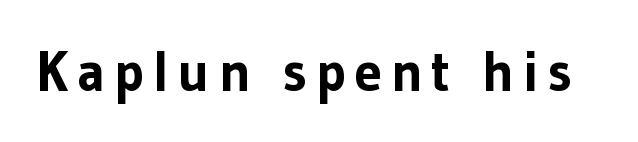
Q: Is the text bold? A: Yes.
Q: Is the text italic (slanted)? A: No, it is upright.
Q: Is the typeface a serif or a sans-serif typeface? A: Sans-serif.
Q: Is the text underlined? A: No.
Q: Width (condensed, normal, or wide)? A: Normal.
Q: Stroke contrast? A: Low.
Q: x-height? A: Medium.
Q: Monospaced? A: No.
